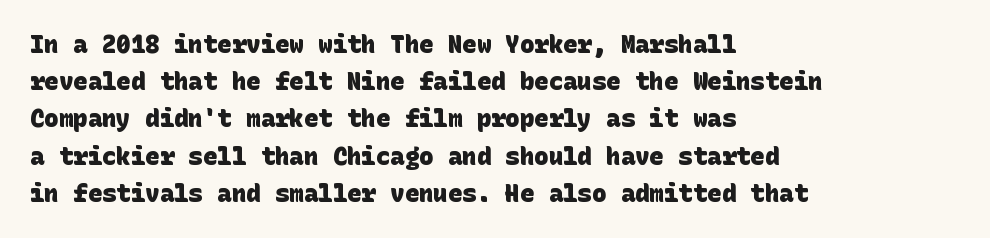
{"bold": "yes", "underline": "no", "align": "left", "line_spacing": "normal", "line_spacing_ratio": 1.55, "letter_spacing": "normal", "letter_spacing_em": 0.0, "glyph_px": 24}
